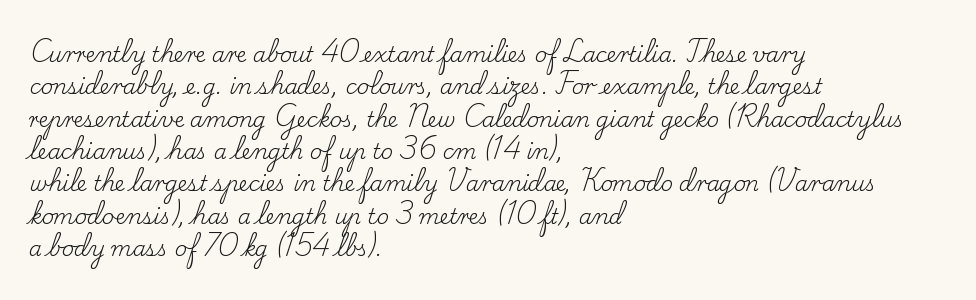
The image shows 21 px text type; set left-aligned, normal line spacing (1.54x), normal letter spacing, not underlined.
